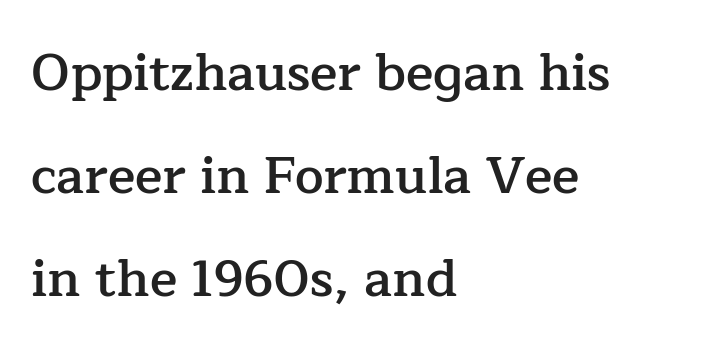
{"serif": "yes", "italic": "no", "bold": "semi", "weight": "semibold", "width": "normal", "stroke_contrast": "low", "x_height": "medium", "monospaced": "no", "underline": "no", "align": "left", "line_spacing": "loose", "line_spacing_ratio": 2.02, "letter_spacing": "normal", "letter_spacing_em": 0.0, "glyph_px": 51}
